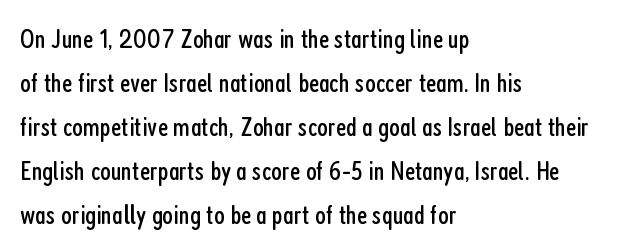
{"serif": "no", "italic": "no", "bold": "no", "weight": "regular", "width": "condensed", "stroke_contrast": "low", "x_height": "medium", "monospaced": "no", "underline": "no", "align": "left", "line_spacing": "normal", "line_spacing_ratio": 1.57, "letter_spacing": "normal", "letter_spacing_em": 0.0, "glyph_px": 28}
